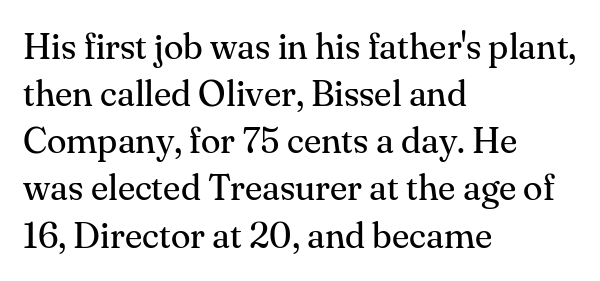
The image shows 36 px regular-weight serif type, upright; set left-aligned, normal line spacing (1.31x), normal letter spacing, not underlined; medium stroke contrast and a small x-height.
